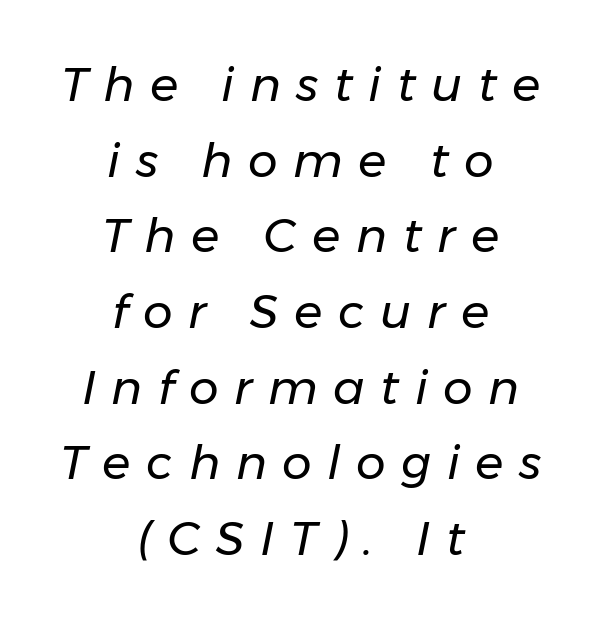
The image shows 47 px regular-weight type, italic (leaning right); set centered, normal line spacing (1.61x), unusually wide letter spacing (+0.33 em), not underlined; low stroke contrast and a medium x-height.
